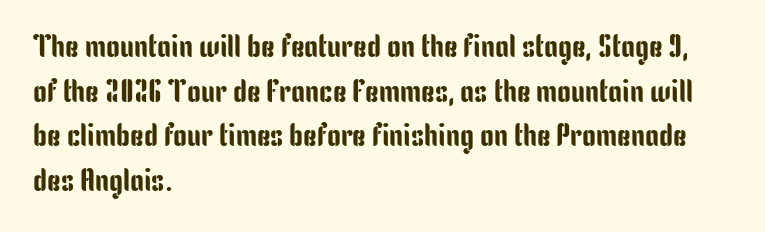
{"serif": "no", "italic": "no", "width": "condensed", "stroke_contrast": "low", "x_height": "medium", "monospaced": "no", "underline": "no", "align": "left", "line_spacing": "normal", "line_spacing_ratio": 1.44, "letter_spacing": "normal", "letter_spacing_em": 0.0, "glyph_px": 31}
